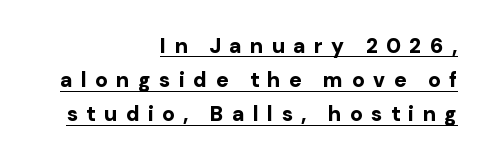
These characters rest on top of a visible drawn line. Quick note: not italic, upright. Bold? Absolutely — the strokes are thick and heavy. Vertically, the passage feels balanced, rows spaced as you'd expect. All the whitespace from short lines collects on the left.
